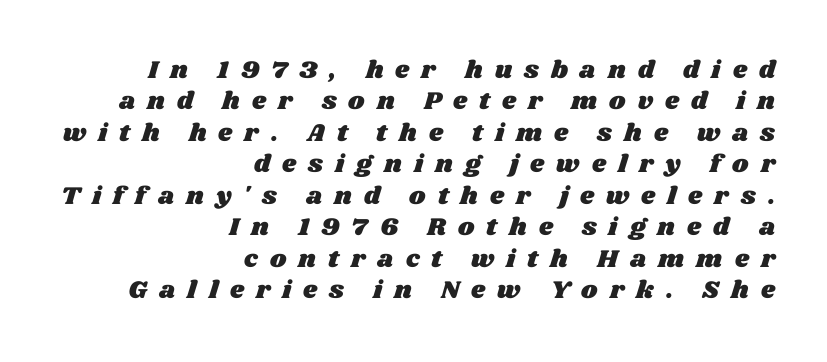
Inter-character spacing is expanded well beyond the font's built-in metrics. Summary of vertical rhythm: regular, with standard interline spacing. Only glyphs here, with clear space below each row. Is the block centered? No — it sits flush against the right margin.
